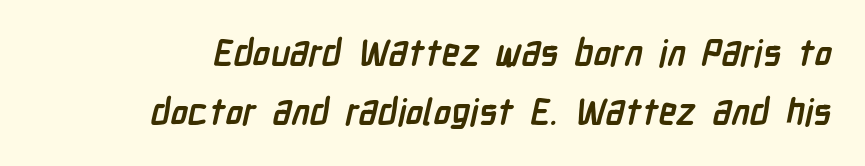
How would I describe the line gaps? Plain and ordinary. The letters are bold, with thick, heavy strokes. I'd call this a sans setting — the letters go barefoot. The letters advance in unequal steps, a hallmark of proportional type. Standard letterfit; no display-style spreading of the glyphs. Anything drawn beneath the words? Only blank space.
